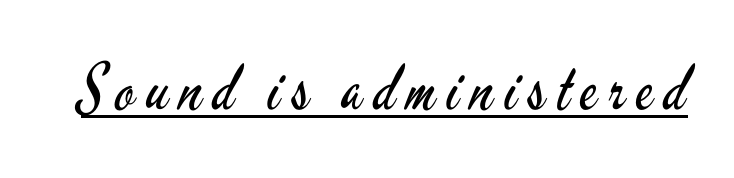
The image shows 63 px regular-weight, condensed sans-serif type; set underlined; low stroke contrast and a small x-height.
